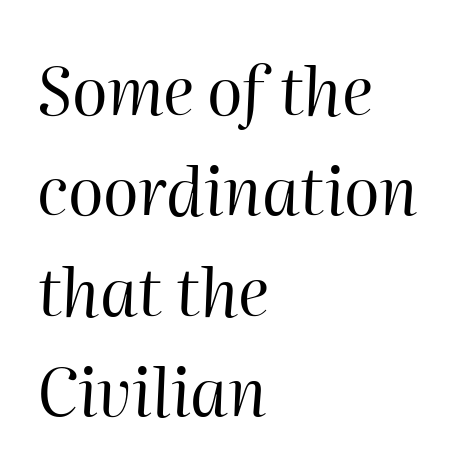
The image shows 66 px regular-weight type, italic (leaning right); set left-aligned, normal line spacing (1.52x), normal letter spacing, not underlined; high stroke contrast and a medium x-height.
